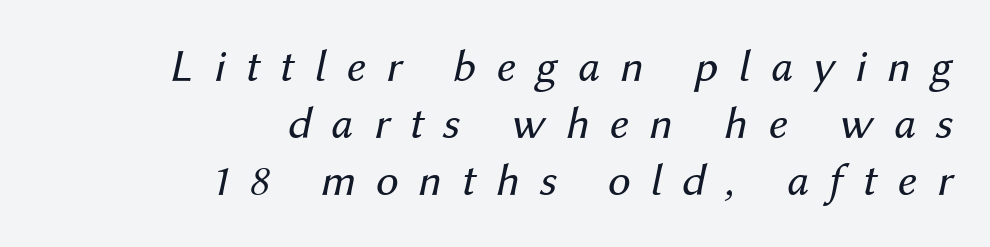
Q: Is the text bold? A: No.
Q: Is the text italic (slanted)? A: Yes, it leans right by about 12 degrees.
Q: Is the text underlined? A: No.
Q: How is the paragraph aligned? A: Right-aligned.
Q: Is the spacing between letters normal or unusually wide? A: Unusually wide.
Q: Width (condensed, normal, or wide)? A: Normal.
Q: Stroke contrast? A: Medium.
Q: x-height? A: Medium.
Q: Monospaced? A: No.
